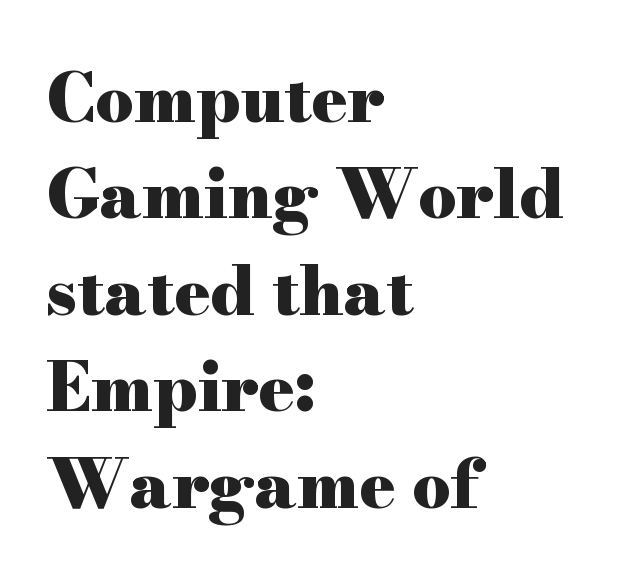
{"serif": "yes", "italic": "no", "bold": "yes", "weight": "heavy", "width": "wide", "stroke_contrast": "high", "x_height": "small", "monospaced": "no", "underline": "no", "align": "left", "line_spacing": "normal", "line_spacing_ratio": 1.44, "letter_spacing": "normal", "letter_spacing_em": 0.0, "glyph_px": 67}
